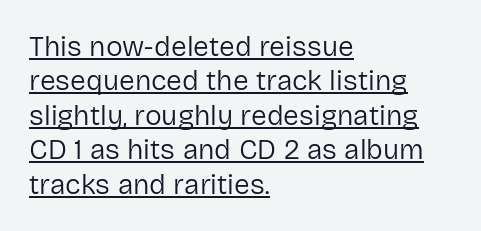
{"serif": "no", "italic": "no", "bold": "no", "weight": "regular", "width": "normal", "stroke_contrast": "low", "x_height": "medium", "monospaced": "no", "underline": "yes", "align": "left", "line_spacing_ratio": 1.23, "letter_spacing": "normal", "letter_spacing_em": 0.0, "glyph_px": 28}
